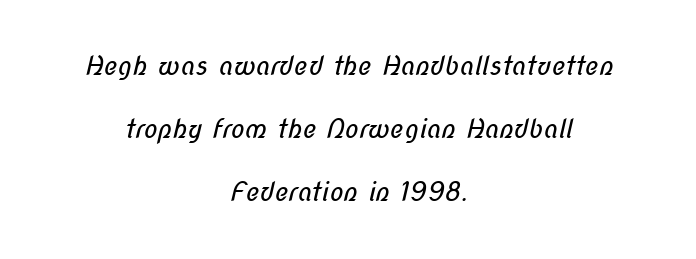
{"bold": "no", "underline": "no", "align": "center", "line_spacing": "loose", "line_spacing_ratio": 2.43, "letter_spacing": "normal", "letter_spacing_em": 0.0, "glyph_px": 26}
